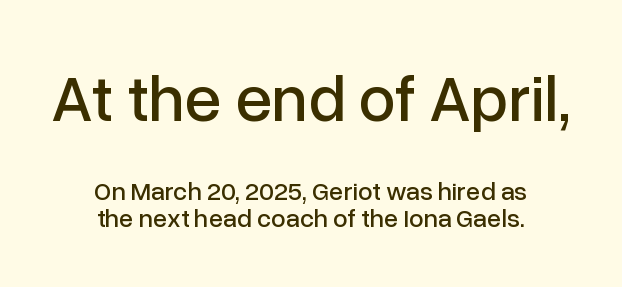
Q: Is the text italic (slanted)? A: No, it is upright.
Q: Is the typeface a serif or a sans-serif typeface? A: Sans-serif.
Q: Is the text underlined? A: No.
Q: How is the paragraph aligned? A: Centered.
Q: Is the spacing between letters normal or unusually wide? A: Normal.
Q: Is the spacing between lines tight, normal or loose? A: Tight.
Q: Which block of text is set in a larger size, the first (top) or the second (bottom)? A: The first (top) one.
Q: Width (condensed, normal, or wide)? A: Normal.
Q: Stroke contrast? A: Low.
Q: x-height? A: Medium.
Q: Monospaced? A: No.
